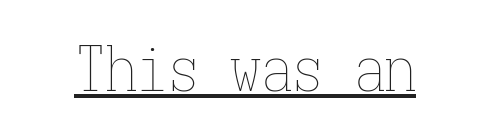
The image shows 62 px thin, condensed type, upright, monospaced; set normal letter spacing, underlined; low stroke contrast and a medium x-height.
